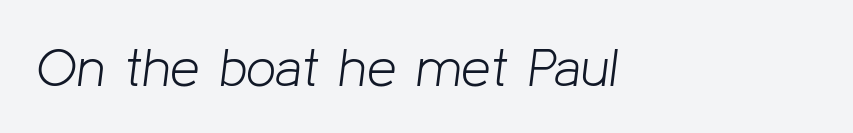
{"italic": "yes", "lean": "right", "slant_degrees": 8, "bold": "no", "weight": "light", "width": "normal", "stroke_contrast": "low", "x_height": "medium", "monospaced": "no", "underline": "no", "align": "left", "letter_spacing": "normal", "letter_spacing_em": 0.0, "glyph_px": 53}
